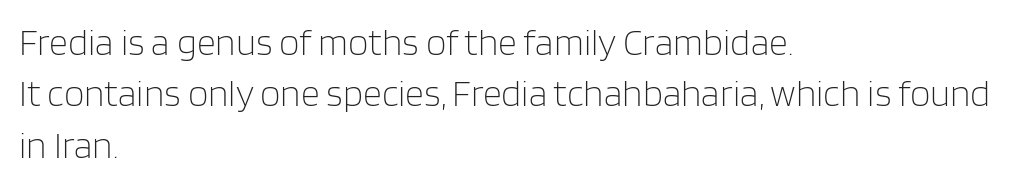
The image shows 37 px light sans-serif type, upright; set left-aligned, normal line spacing (1.39x), normal letter spacing, not underlined; low stroke contrast and a large x-height.
